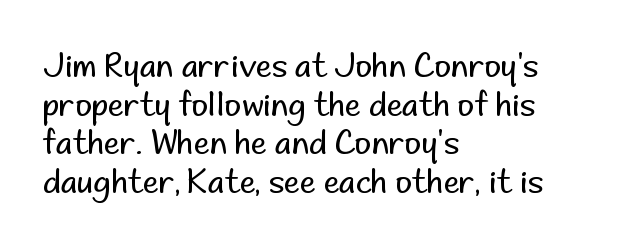
Q: Is the text bold? A: No.
Q: Is the text italic (slanted)? A: No, it is upright.
Q: Is the typeface a serif or a sans-serif typeface? A: Sans-serif.
Q: Is the text underlined? A: No.
Q: How is the paragraph aligned? A: Left-aligned.
Q: Is the spacing between letters normal or unusually wide? A: Normal.
Q: Width (condensed, normal, or wide)? A: Normal.
Q: Stroke contrast? A: Low.
Q: x-height? A: Small.
Q: Monospaced? A: No.
